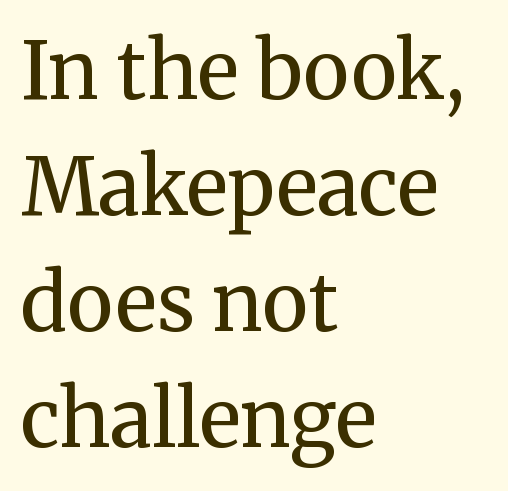
Ink coverage per letter is moderate at most. The tracking reads as untouched default to a designer's eye. The space beneath each line is pristine and unruled. Proportional: the letters do not fall into vertical columns. In terms of leading, this rendering sits right in the middle.
